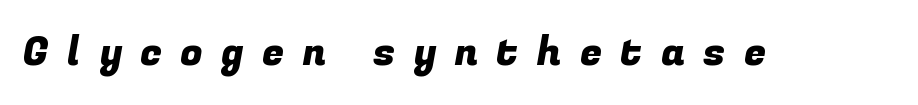
Q: Is the typeface a serif or a sans-serif typeface? A: Sans-serif.
Q: Is the text underlined? A: No.
Q: Is the spacing between letters normal or unusually wide? A: Unusually wide.
Q: Width (condensed, normal, or wide)? A: Normal.
Q: Stroke contrast? A: Low.
Q: x-height? A: Medium.
Q: Monospaced? A: No.
